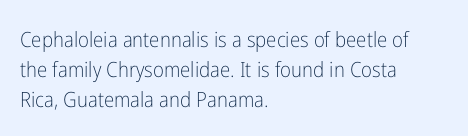
{"italic": "no", "bold": "no", "underline": "no", "align": "left", "line_spacing": "normal", "line_spacing_ratio": 1.43, "letter_spacing": "normal", "letter_spacing_em": 0.0, "glyph_px": 21}
